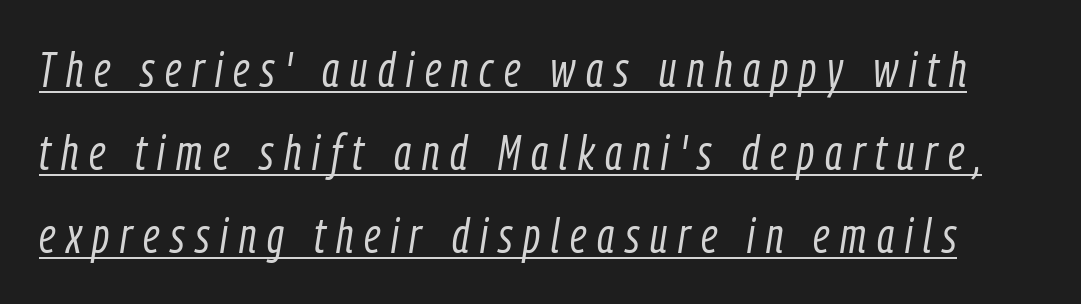
The image shows 49 px light, condensed type, italic (leaning right); set normal line spacing (1.69x), unusually wide letter spacing (+0.22 em), underlined; low stroke contrast and a medium x-height.
